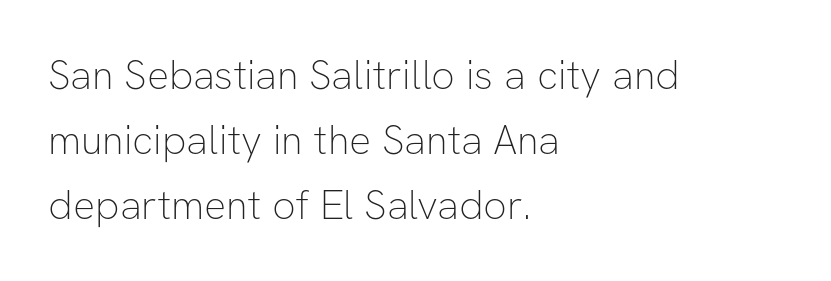
{"serif": "no", "italic": "no", "bold": "no", "weight": "thin", "width": "normal", "stroke_contrast": "low", "x_height": "medium", "monospaced": "no", "underline": "no", "align": "left", "line_spacing": "normal", "line_spacing_ratio": 1.59, "letter_spacing": "normal", "letter_spacing_em": 0.0, "glyph_px": 41}
